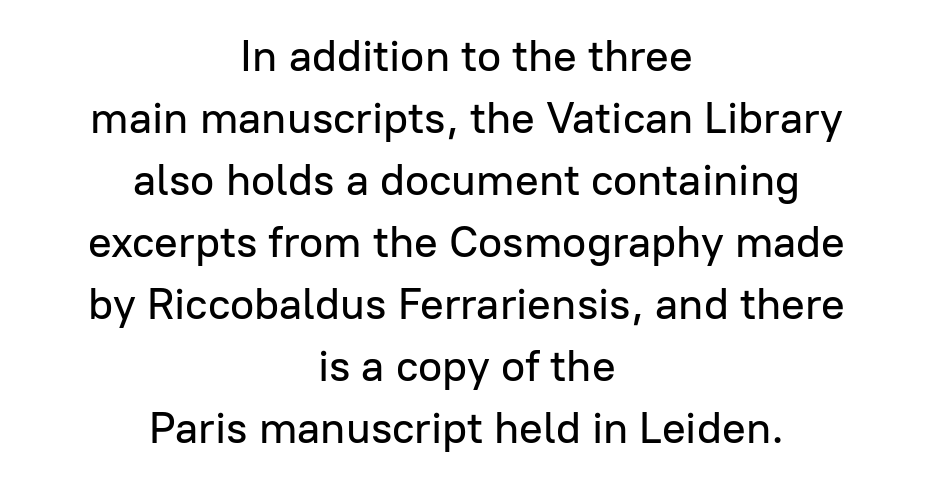
The image shows 44 px sans-serif type, upright; set centered, normal line spacing (1.41x), normal letter spacing, not underlined; low stroke contrast and a medium x-height.
